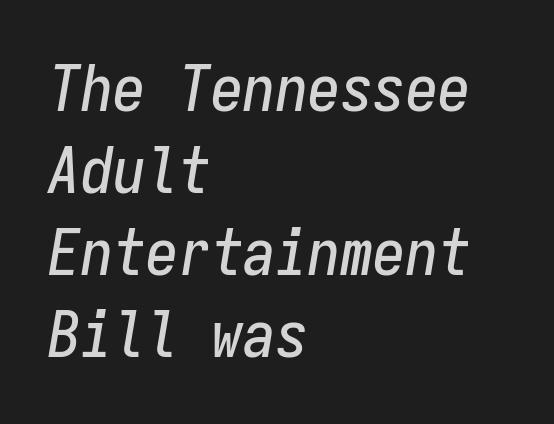
Q: Is the text italic (slanted)? A: Yes, it leans right by about 9 degrees.
Q: Is the text underlined? A: No.
Q: How is the paragraph aligned? A: Left-aligned.
Q: Is the spacing between letters normal or unusually wide? A: Normal.
Q: Is the spacing between lines tight, normal or loose? A: Normal.
Q: Width (condensed, normal, or wide)? A: Condensed.
Q: Stroke contrast? A: Low.
Q: x-height? A: Medium.
Q: Monospaced? A: Yes.
